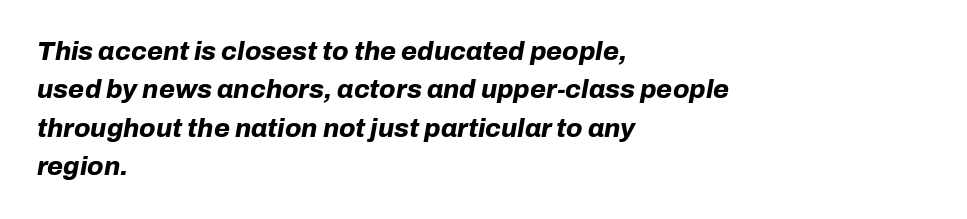
The letters sit at their default tracking, neither squeezed nor spread. Typeset ragged right — the left edge is the straight one. The font's italic variant was chosen for this text. Words float on clear page, feet unadorned. Interline gaps are of average width in this sample.
